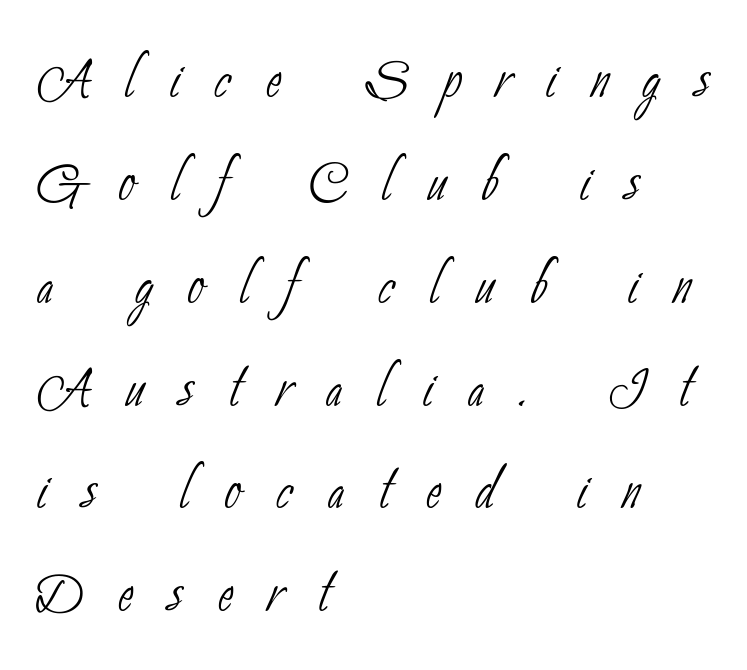
The image shows 74 px thin, condensed sans-serif type; set left-aligned, normal line spacing (1.39x), unusually wide letter spacing (+0.47 em), not underlined; low stroke contrast and a small x-height.
